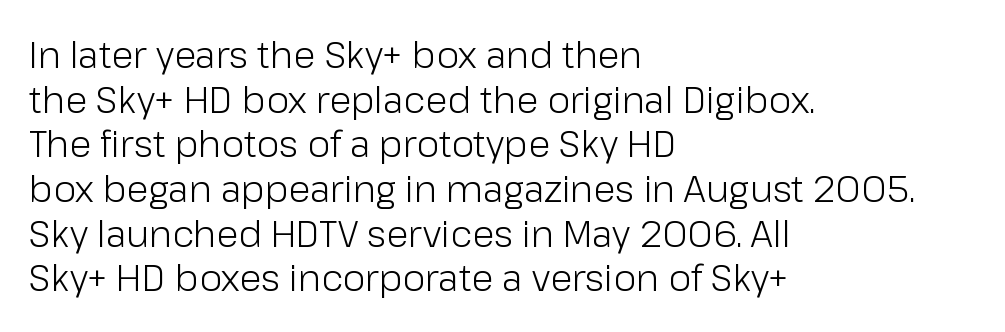
The image shows 36 px light sans-serif type, upright; set left-aligned, line spacing 1.24x, normal letter spacing, not underlined; low stroke contrast and a medium x-height.
